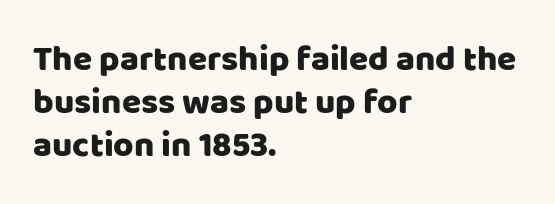
Q: Is the text italic (slanted)? A: No, it is upright.
Q: Is the typeface a serif or a sans-serif typeface? A: Sans-serif.
Q: Is the text underlined? A: No.
Q: How is the paragraph aligned? A: Left-aligned.
Q: Is the spacing between letters normal or unusually wide? A: Normal.
Q: Width (condensed, normal, or wide)? A: Normal.
Q: Stroke contrast? A: Low.
Q: x-height? A: Large.
Q: Monospaced? A: No.
